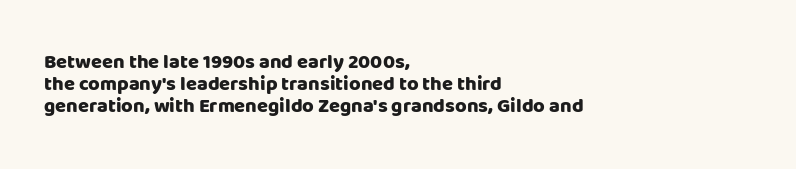
Notice how descenders almost collide with the ascenders below — that's tight leading. The rendering anchors every line to the left-hand side. Words appear dense and cohesive because spacing is normal. A typesetter would mark this as roman, not italic. Descender tails drop into unmarked territory. Look at the stroke-to-counter ratio: heavy, a bold.
